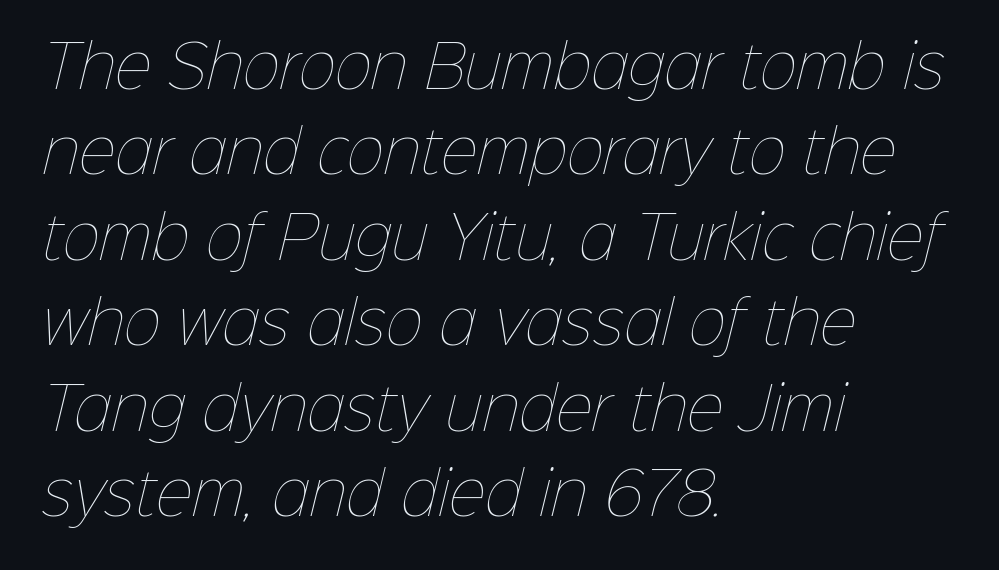
{"bold": "no", "weight": "thin", "width": "normal", "stroke_contrast": "low", "x_height": "medium", "monospaced": "no", "underline": "no", "align": "left", "line_spacing": "normal", "line_spacing_ratio": 1.5, "letter_spacing": "normal", "letter_spacing_em": 0.0, "glyph_px": 57}
